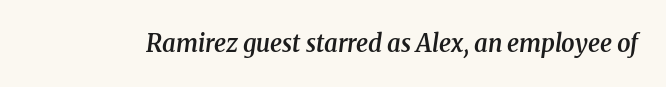
The image shows 24 px text type, italic (leaning right); set normal letter spacing, not underlined.
